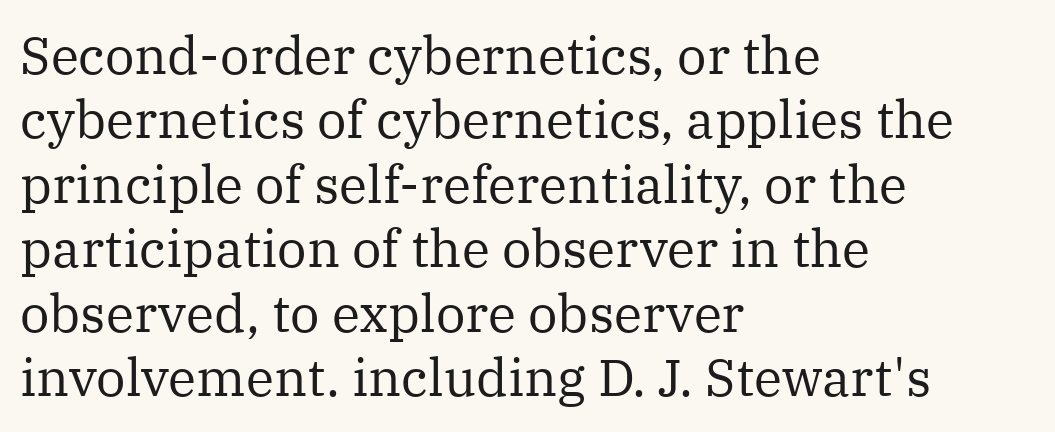
Q: Is the text bold? A: No.
Q: Is the text italic (slanted)? A: No, it is upright.
Q: Is the typeface a serif or a sans-serif typeface? A: Serif.
Q: Is the text underlined? A: No.
Q: How is the paragraph aligned? A: Left-aligned.
Q: Is the spacing between letters normal or unusually wide? A: Normal.
Q: Width (condensed, normal, or wide)? A: Normal.
Q: Stroke contrast? A: Medium.
Q: x-height? A: Medium.
Q: Monospaced? A: No.
